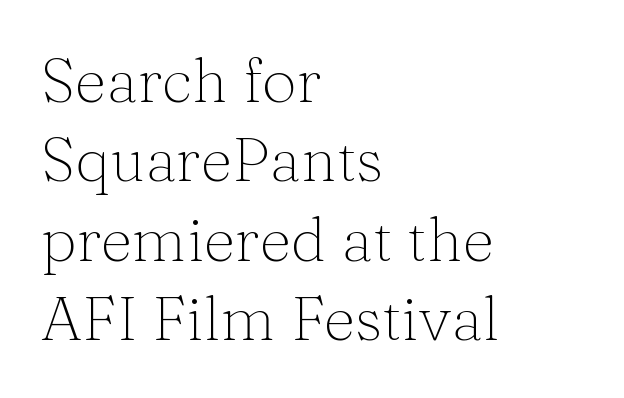
Q: Is the text bold? A: No.
Q: Is the text italic (slanted)? A: No, it is upright.
Q: Is the typeface a serif or a sans-serif typeface? A: Serif.
Q: Is the text underlined? A: No.
Q: How is the paragraph aligned? A: Left-aligned.
Q: Is the spacing between letters normal or unusually wide? A: Normal.
Q: Is the spacing between lines tight, normal or loose? A: Normal.
Q: Width (condensed, normal, or wide)? A: Normal.
Q: Stroke contrast? A: Medium.
Q: x-height? A: Medium.
Q: Monospaced? A: No.
